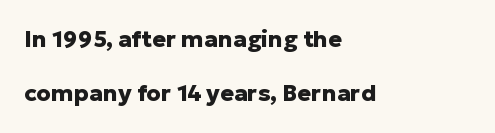
{"italic": "no", "bold": "yes", "underline": "no", "align": "left", "line_spacing": "loose", "line_spacing_ratio": 2.36, "letter_spacing": "normal", "letter_spacing_em": 0.0, "glyph_px": 23}
